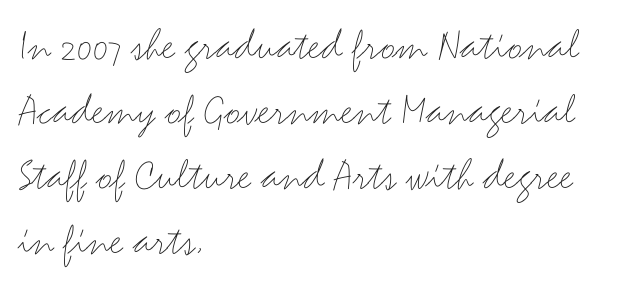
The image shows 46 px thin, wide sans-serif type; set left-aligned, normal line spacing (1.41x), normal letter spacing, not underlined; medium stroke contrast and a small x-height.
